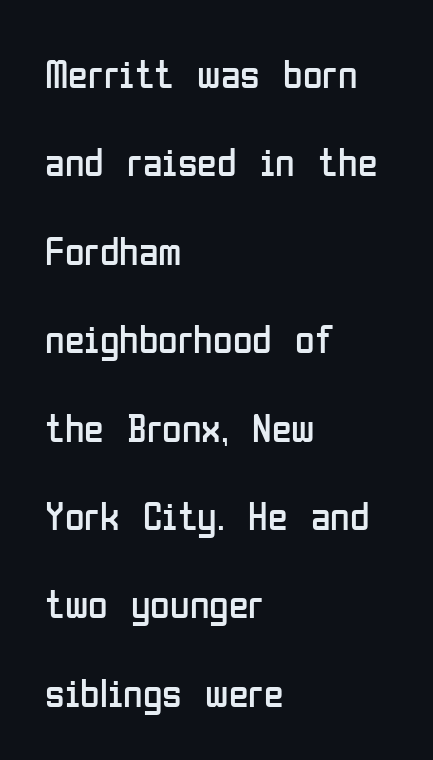
{"serif": "no", "italic": "no", "bold": "no", "weight": "regular", "width": "condensed", "stroke_contrast": "low", "x_height": "medium", "monospaced": "no", "underline": "no", "align": "left", "line_spacing": "loose", "line_spacing_ratio": 2.21, "letter_spacing": "normal", "letter_spacing_em": 0.0, "glyph_px": 40}
